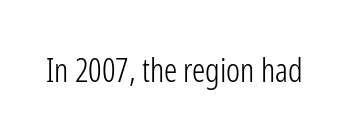
{"serif": "no", "italic": "no", "bold": "no", "weight": "light", "width": "condensed", "stroke_contrast": "low", "x_height": "medium", "monospaced": "no", "underline": "no", "letter_spacing": "normal", "letter_spacing_em": 0.0, "glyph_px": 33}
